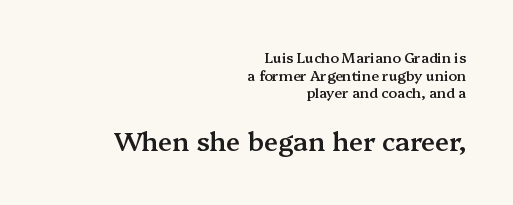
{"italic": "no", "bold": "semi", "underline": "no", "align": "right", "line_spacing": "normal", "line_spacing_ratio": 1.26, "letter_spacing": "normal", "letter_spacing_em": 0.0, "larger_block": "second", "size_ratio": 1.86, "glyph_px": 26}
